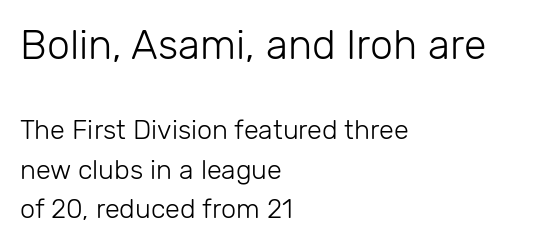
The image shows 41 px light sans-serif type, upright; set left-aligned, normal line spacing (1.47x), normal letter spacing, not underlined; the first (top) block is 1.52x larger; low stroke contrast and a medium x-height.
